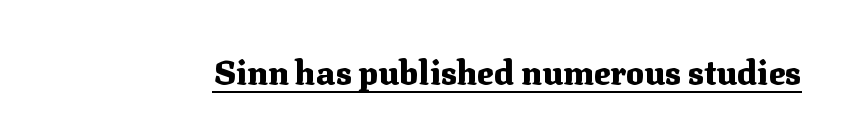
Style check: upright. A typesetter would call this proportional, since set widths differ per character. The face used here has the dense, thick strokes of a bold. The font family rendered here belongs to the serif group. Standard letterfit; no display-style spreading of the glyphs.
